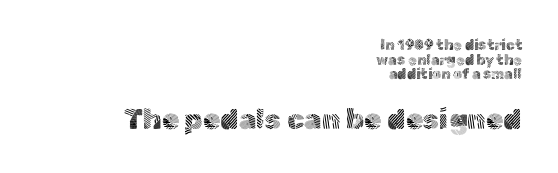
The weight would be labelled regular, book, light, or lighter still. All the whitespace from short lines collects on the left. Serifs: no, the terminals of the letterforms are clean. Spacing verdict: proportional, widths tailored to each character. Does the bottom block carry the larger type? Yes, it does.
